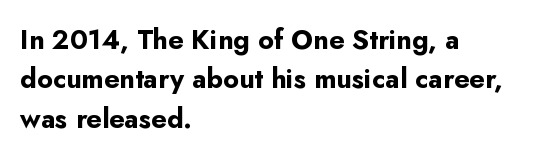
The image shows 27 px bold type, upright; set left-aligned, normal line spacing (1.46x), normal letter spacing, not underlined.
